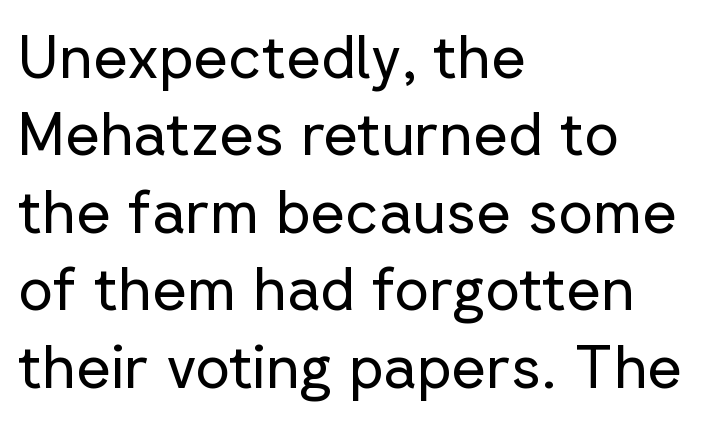
The image shows 60 px regular-weight sans-serif type, upright; set left-aligned, normal line spacing (1.29x), normal letter spacing, not underlined; low stroke contrast and a medium x-height.
